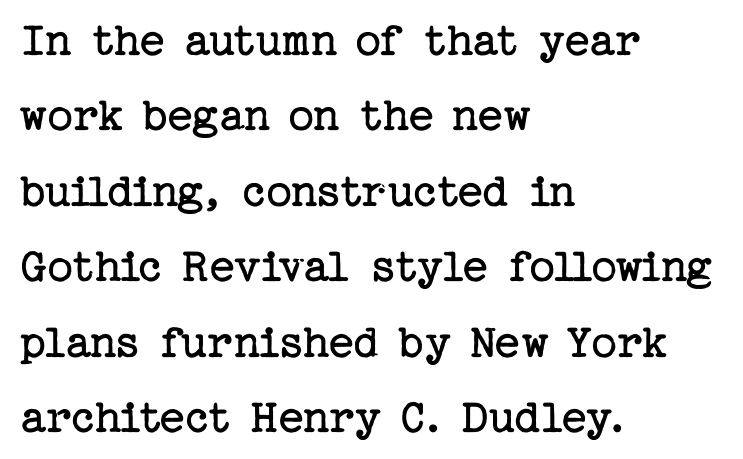
Q: Is the text bold? A: No.
Q: Is the text italic (slanted)? A: No, it is upright.
Q: Is the typeface a serif or a sans-serif typeface? A: Serif.
Q: Is the text underlined? A: No.
Q: How is the paragraph aligned? A: Left-aligned.
Q: Is the spacing between letters normal or unusually wide? A: Normal.
Q: Is the spacing between lines tight, normal or loose? A: Normal.
Q: Width (condensed, normal, or wide)? A: Normal.
Q: Stroke contrast? A: Low.
Q: x-height? A: Medium.
